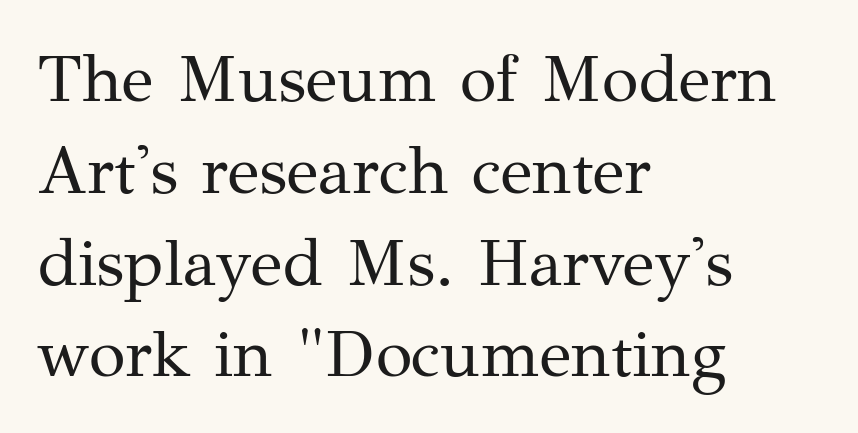
The image shows 67 px regular-weight serif type, upright; set left-aligned, normal line spacing (1.37x), normal letter spacing, not underlined; medium stroke contrast and a medium x-height.
